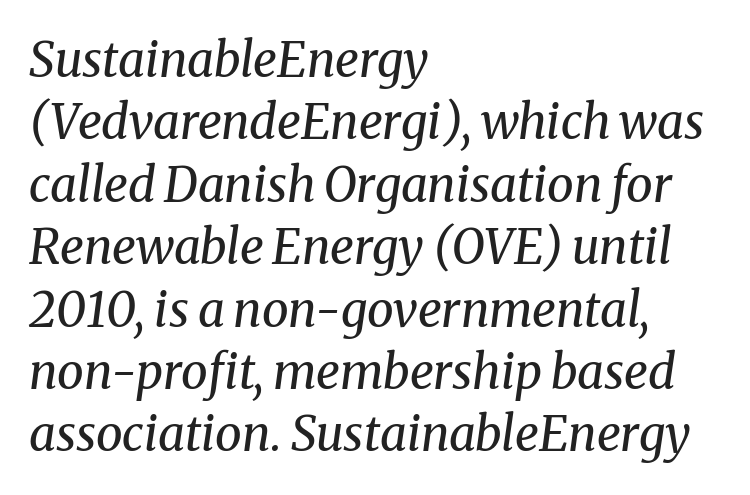
{"serif": "yes", "italic": "yes", "lean": "right", "slant_degrees": 8, "bold": "no", "weight": "regular", "width": "normal", "stroke_contrast": "medium", "x_height": "medium", "monospaced": "no", "underline": "no", "align": "left", "line_spacing": "normal", "line_spacing_ratio": 1.3, "letter_spacing": "normal", "letter_spacing_em": 0.0, "glyph_px": 48}
